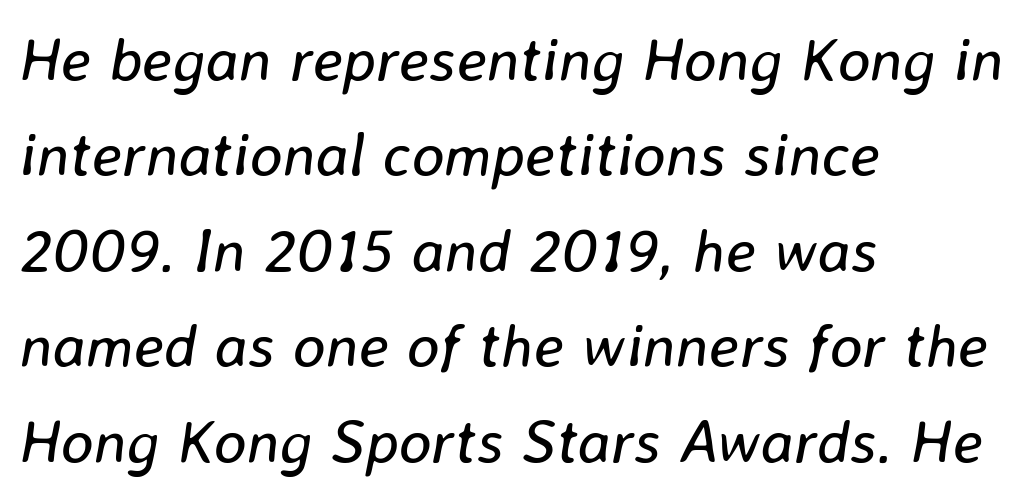
The image shows 62 px regular-weight type, italic (leaning right); set left-aligned, normal line spacing (1.54x), normal letter spacing, not underlined; low stroke contrast and a medium x-height.
